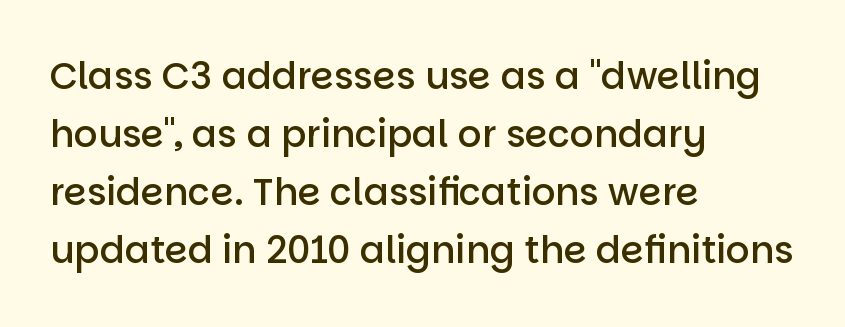
{"serif": "no", "italic": "no", "bold": "semi", "weight": "semibold", "width": "normal", "stroke_contrast": "low", "x_height": "large", "monospaced": "no", "underline": "no", "align": "left", "line_spacing": "normal", "line_spacing_ratio": 1.57, "letter_spacing": "normal", "letter_spacing_em": 0.0, "glyph_px": 37}
